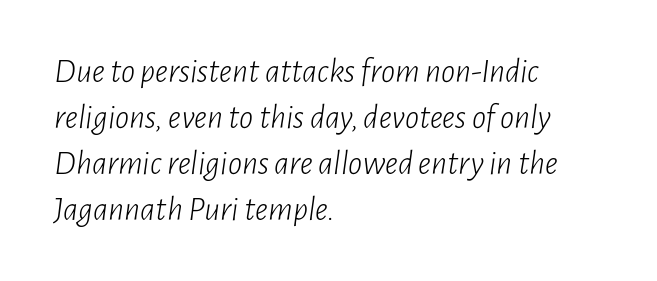
The image shows 35 px light, condensed type, italic (leaning right); set left-aligned, normal line spacing (1.31x), normal letter spacing, not underlined; low stroke contrast and a medium x-height.
